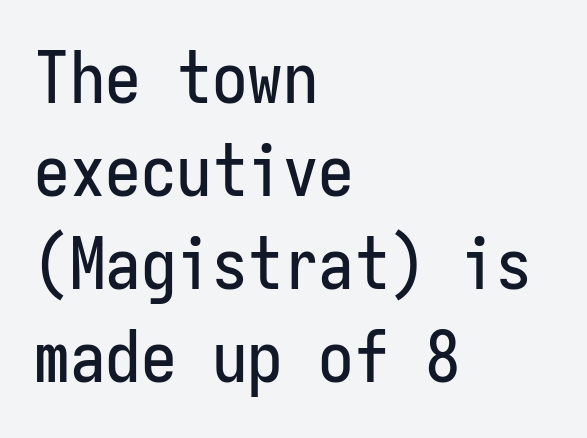
Is this a sans? Yes — the strokes have no serifs. The type is set solid horizontally, with unmodified tracking. Nobody drew a line under any word here. Leading matches the norm, producing a regular column. Here the designer chose a console-style face with uniform glyph widths. Does the copy run flush right? No — it runs flush left.
